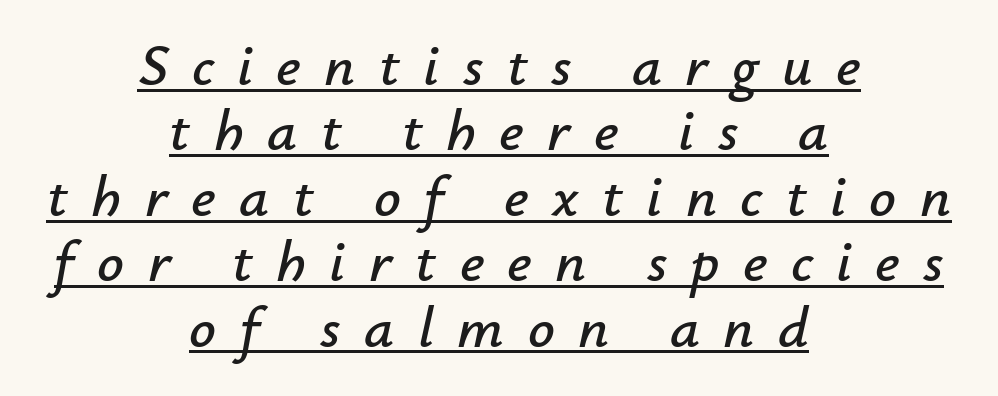
{"italic": "yes", "lean": "right", "slant_degrees": 12, "width": "normal", "stroke_contrast": "low", "x_height": "small", "monospaced": "no", "underline": "yes", "align": "center", "line_spacing": "tight", "line_spacing_ratio": 1.11, "letter_spacing": "wide", "letter_spacing_em": 0.4, "glyph_px": 59}
